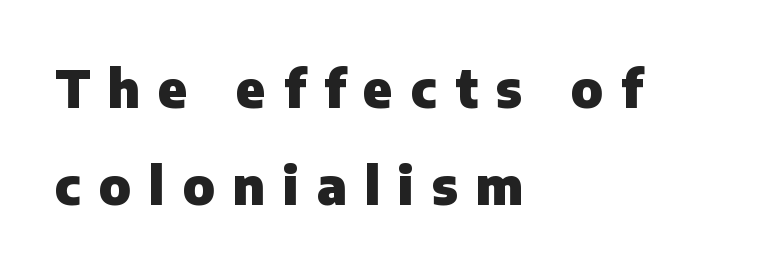
A clean baseline with only descenders dipping below it. Every stem runs plumb, perpendicular to the baseline. Loose tracking; the words dissolve into strings of separated letters. Is this a sans? Yes — the strokes have no serifs. A student would call this left alignment; a typographer would say flush left, rag right. Notice how thick the strokes are: this is what a full bold looks like.
